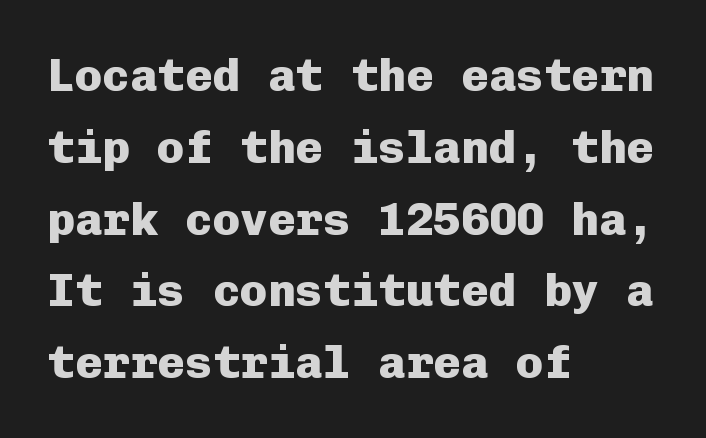
{"serif": "no", "italic": "no", "bold": "yes", "weight": "heavy", "width": "normal", "stroke_contrast": "low", "x_height": "medium", "monospaced": "yes", "underline": "no", "align": "left", "line_spacing": "normal", "line_spacing_ratio": 1.56, "letter_spacing": "normal", "letter_spacing_em": 0.0, "glyph_px": 46}
